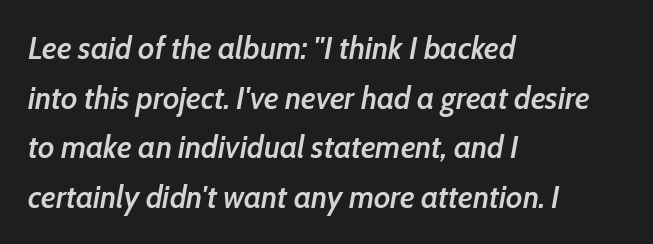
The image shows 32 px semibold, condensed type, italic (leaning right); set left-aligned, normal line spacing (1.55x), normal letter spacing, not underlined; low stroke contrast and a medium x-height.
